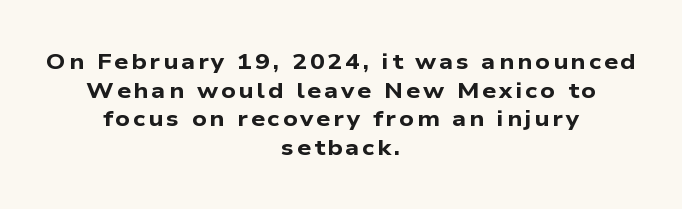
Alignment: centered. Does the leading feel generous? No, just average. Check the space under the baseline: it is left empty. Is the type bold? Yes — the strokes are clearly thick and heavy.
